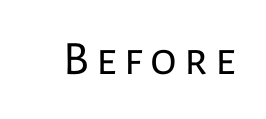
The image shows 48 px regular-weight sans-serif type, upright; set not underlined; low stroke contrast and a medium x-height.
